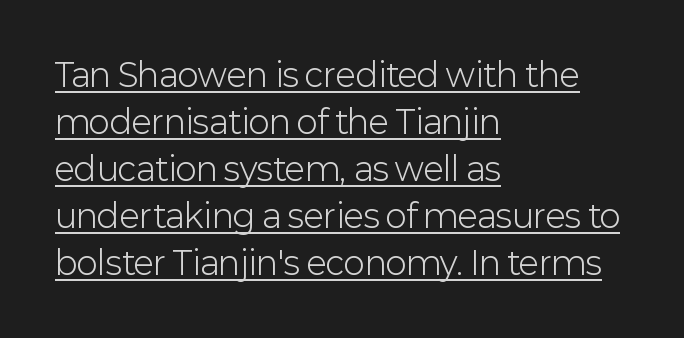
{"serif": "no", "italic": "no", "bold": "no", "weight": "light", "width": "normal", "stroke_contrast": "low", "x_height": "medium", "monospaced": "no", "underline": "yes", "align": "left", "line_spacing": "normal", "line_spacing_ratio": 1.47, "letter_spacing": "normal", "letter_spacing_em": 0.0, "glyph_px": 32}
